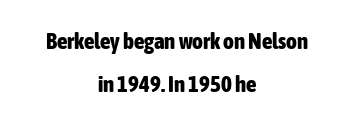
The image shows 23 px bold type, upright; set centered, line spacing 1.85x, normal letter spacing, not underlined.
